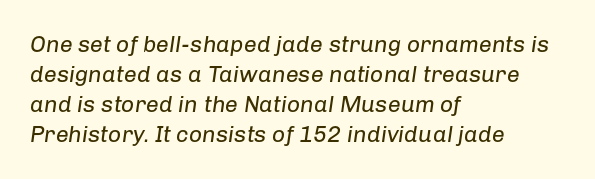
The image shows 23 px text type, italic (leaning right); set left-aligned, normal line spacing (1.31x), normal letter spacing, not underlined.
